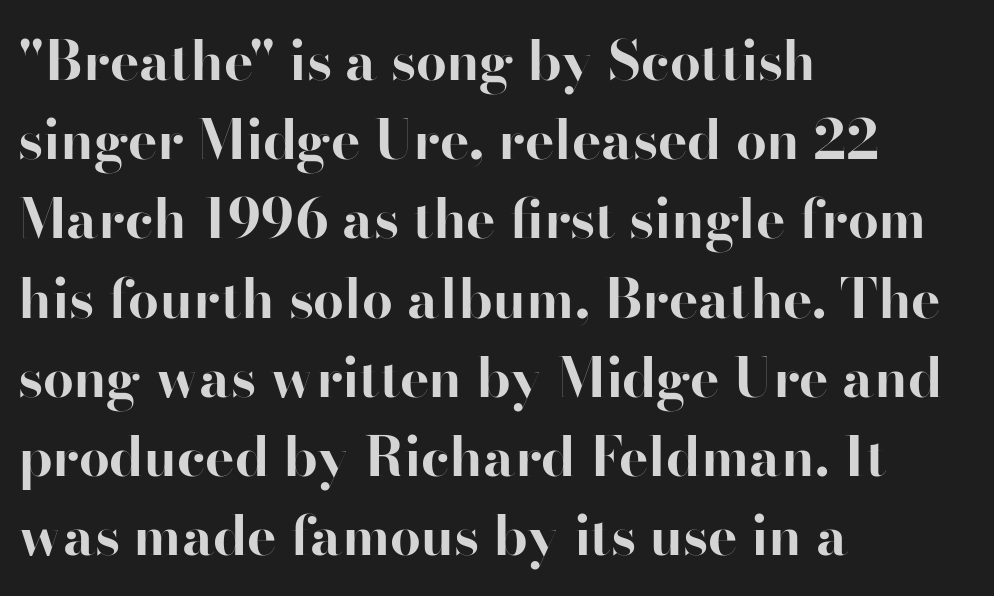
Q: Is the text bold? A: Yes.
Q: Is the text italic (slanted)? A: No, it is upright.
Q: Is the typeface a serif or a sans-serif typeface? A: Sans-serif.
Q: Is the text underlined? A: No.
Q: How is the paragraph aligned? A: Left-aligned.
Q: Is the spacing between letters normal or unusually wide? A: Normal.
Q: Is the spacing between lines tight, normal or loose? A: Normal.
Q: Width (condensed, normal, or wide)? A: Normal.
Q: Stroke contrast? A: High.
Q: x-height? A: Small.
Q: Monospaced? A: No.
